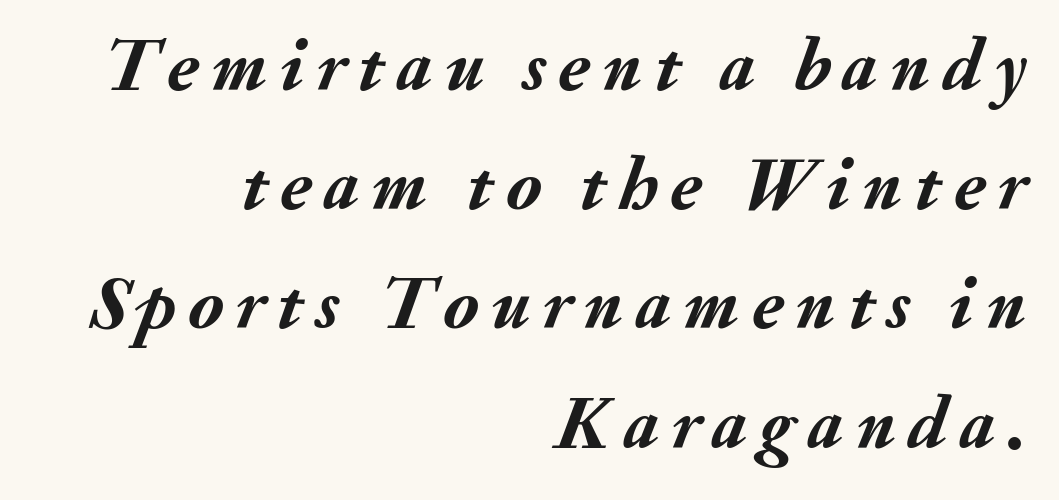
The image shows 75 px semibold type, italic (leaning right); set right-aligned, normal line spacing (1.59x), not underlined; medium stroke contrast and a small x-height.
